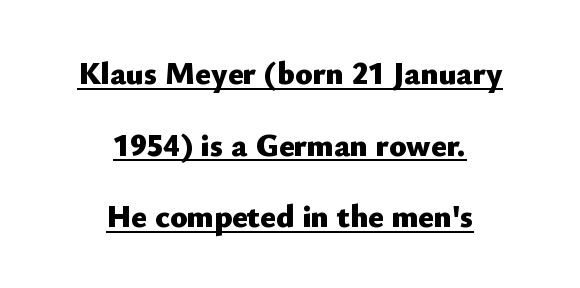
The image shows 32 px heavy sans-serif type, upright; set centered, loose line spacing (2.24x), normal letter spacing, underlined; low stroke contrast and a small x-height.
